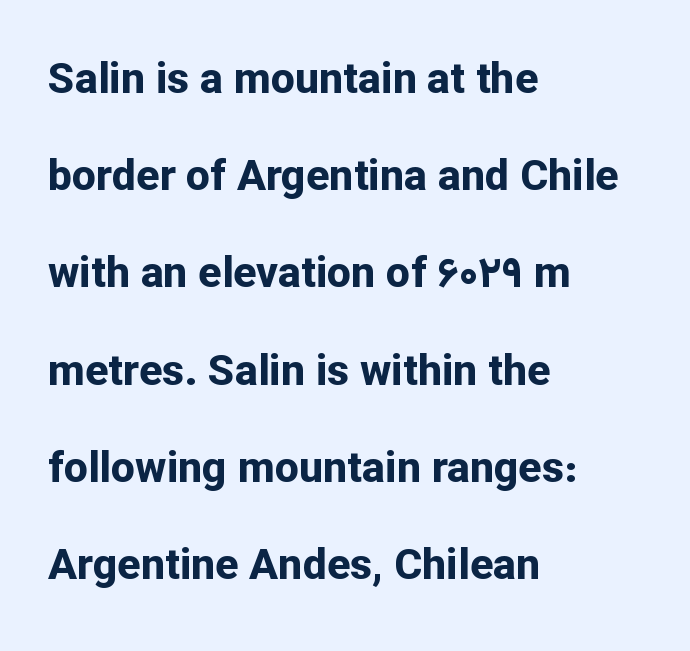
To sum up the face: it is a sans, with no serifs. The passage shown is typed in a proportional face where columns would drift. The typography opts for an upright posture over an oblique one. In terms of leading, this rendering errs on the spacious side. Short note: letters normally spaced. A full-strength bold gives these letters their thick strokes.
